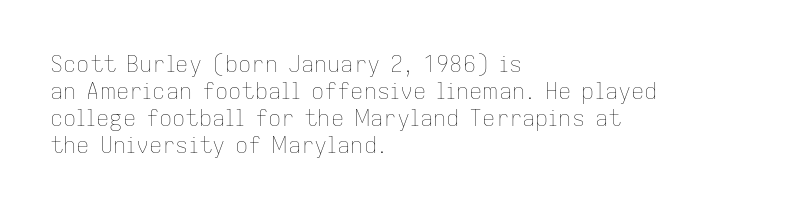
{"italic": "no", "bold": "no", "underline": "no", "align": "left", "line_spacing_ratio": 1.22, "letter_spacing": "normal", "letter_spacing_em": 0.0, "glyph_px": 22}
